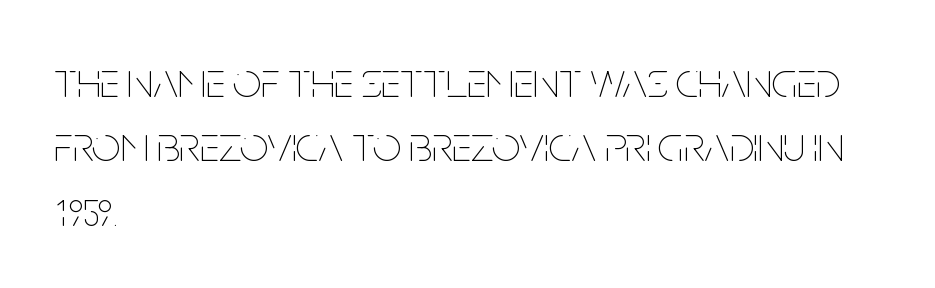
The compositor pushed each line to the left boundary. The typography opts for an upright posture over an oblique one. Unbolded letterforms with no extra heft. Bare-footed words on every line.
